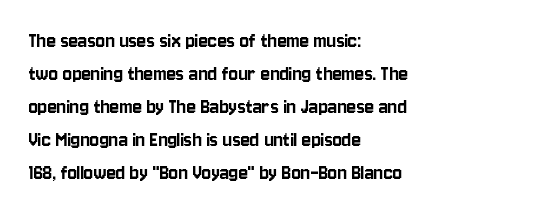
{"italic": "no", "underline": "no", "align": "left", "line_spacing": "normal", "line_spacing_ratio": 1.5, "letter_spacing": "normal", "letter_spacing_em": 0.0, "glyph_px": 22}
